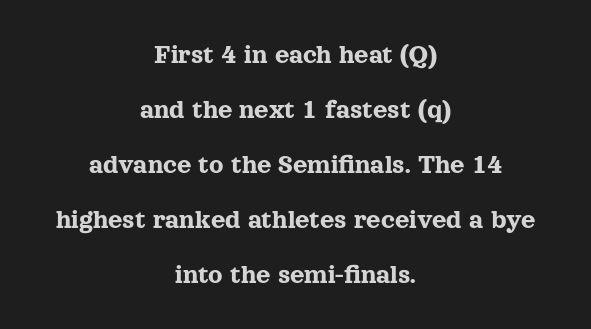
Letter spacing: default. The glyphs are unaccompanied by any horizontal stroke below them. Here the designer chose a conventional face with non-uniform glyph widths. Compared with a flush-left layout, this one balances lines on the center instead. The axis of the letterforms is exactly vertical. A typesetter would call this leading open, well beyond the default.
